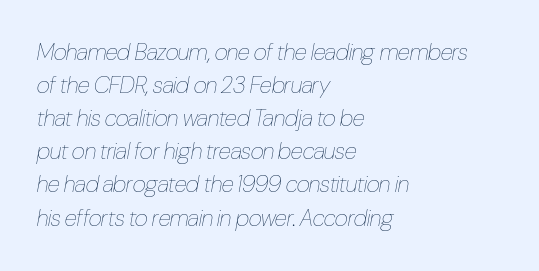
The image shows 23 px text type, italic (leaning right); set left-aligned, normal line spacing (1.44x), normal letter spacing, not underlined.
